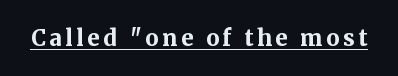
Heft: maximum for text — a bold. The rendering uses the underline text-decoration. Do the letters lean? They stand straight.
